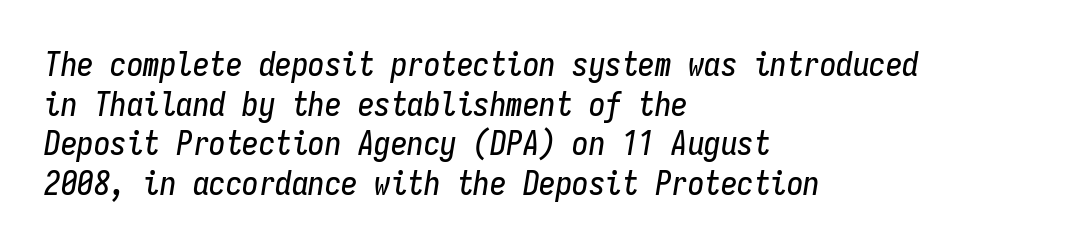
{"italic": "yes", "lean": "right", "slant_degrees": 9, "width": "condensed", "stroke_contrast": "low", "x_height": "medium", "monospaced": "yes", "underline": "no", "align": "left", "line_spacing_ratio": 1.2, "letter_spacing": "normal", "letter_spacing_em": 0.0, "glyph_px": 33}
